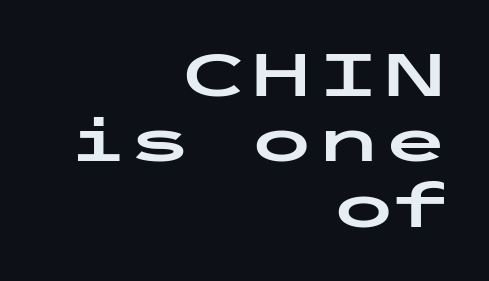
Compared with typical paragraphs, the rows here are closer together. Type without underlining. Observe the ordinary spacing: letters are neighbours, not strangers. Type style note: lacks serifs.
